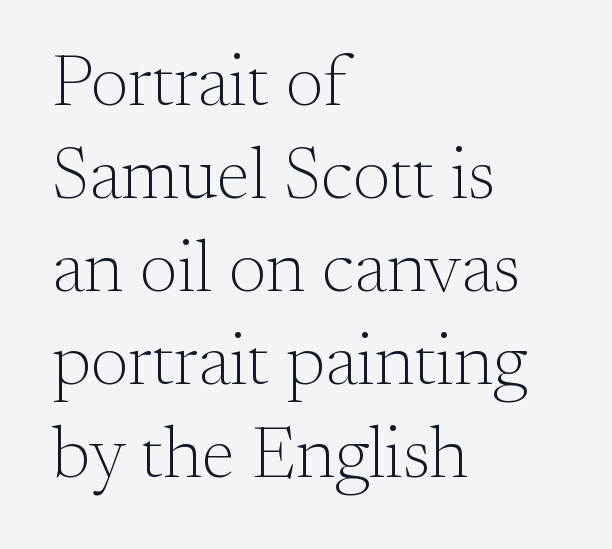
The image shows 72 px light serif type, upright; set left-aligned, normal line spacing (1.29x), normal letter spacing, not underlined; medium stroke contrast and a small x-height.
